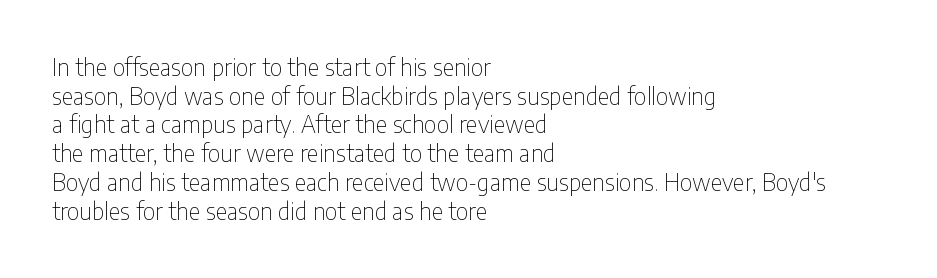
The image shows 23 px text type, upright; set left-aligned, normal line spacing (1.25x), normal letter spacing, not underlined.
